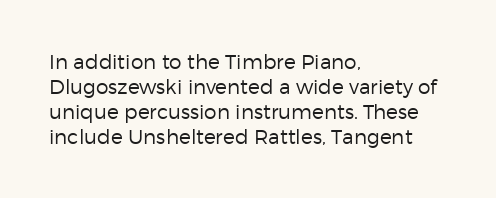
{"italic": "no", "bold": "no", "underline": "no", "align": "left", "line_spacing": "normal", "line_spacing_ratio": 1.25, "letter_spacing": "normal", "letter_spacing_em": 0.0, "glyph_px": 20}
